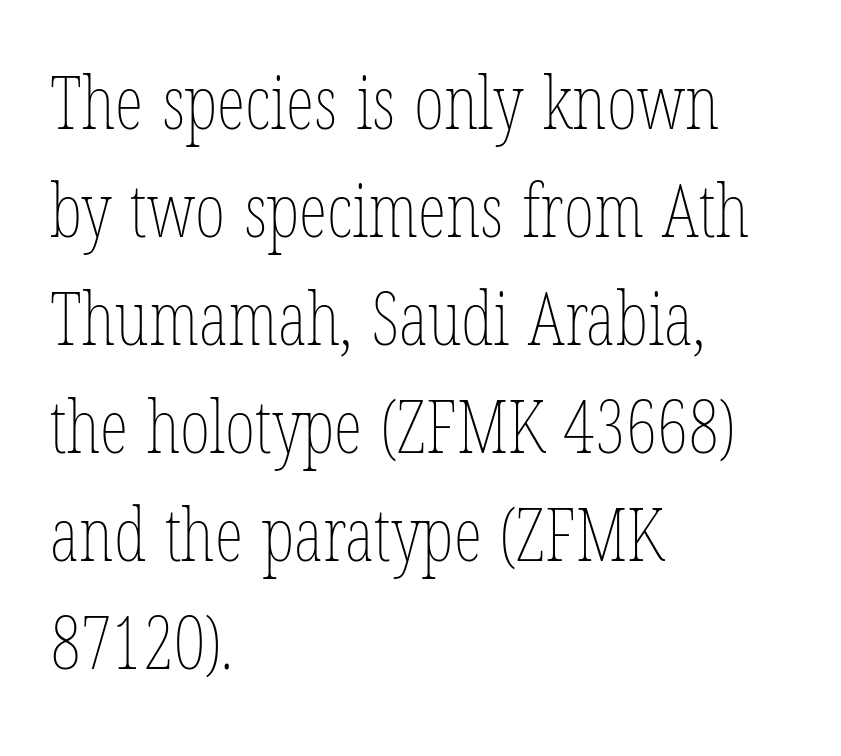
A normal amount of white space separates one row of letters from the next. Here the designer chose a conventional face with non-uniform glyph widths. No word sits above an underline. Is there any slant? The stems are plumb. Tracking here is standard; glyphs follow each other at the usual distance. The rendering anchors every line to the left-hand side.
